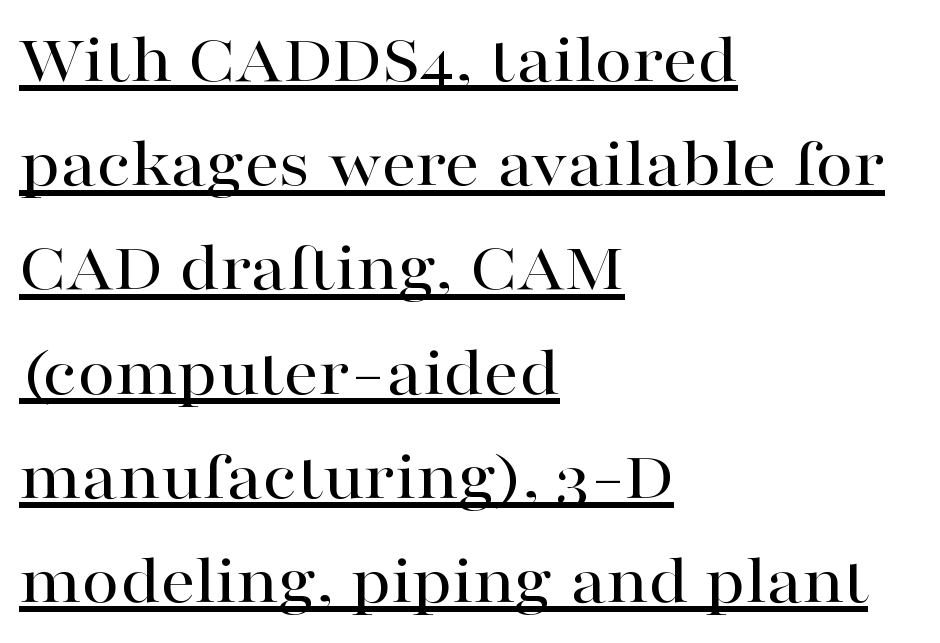
{"serif": "yes", "italic": "no", "width": "wide", "stroke_contrast": "high", "x_height": "medium", "monospaced": "no", "underline": "yes", "align": "left", "line_spacing": "normal", "line_spacing_ratio": 1.51, "letter_spacing": "normal", "letter_spacing_em": 0.0, "glyph_px": 69}
